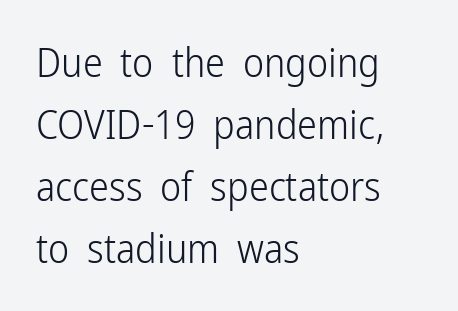
Q: Is the text bold? A: No.
Q: Is the text italic (slanted)? A: No, it is upright.
Q: Is the typeface a serif or a sans-serif typeface? A: Sans-serif.
Q: Is the text underlined? A: No.
Q: How is the paragraph aligned? A: Left-aligned.
Q: Is the spacing between letters normal or unusually wide? A: Normal.
Q: Is the spacing between lines tight, normal or loose? A: Normal.
Q: Width (condensed, normal, or wide)? A: Condensed.
Q: Stroke contrast? A: Low.
Q: x-height? A: Medium.
Q: Monospaced? A: No.
